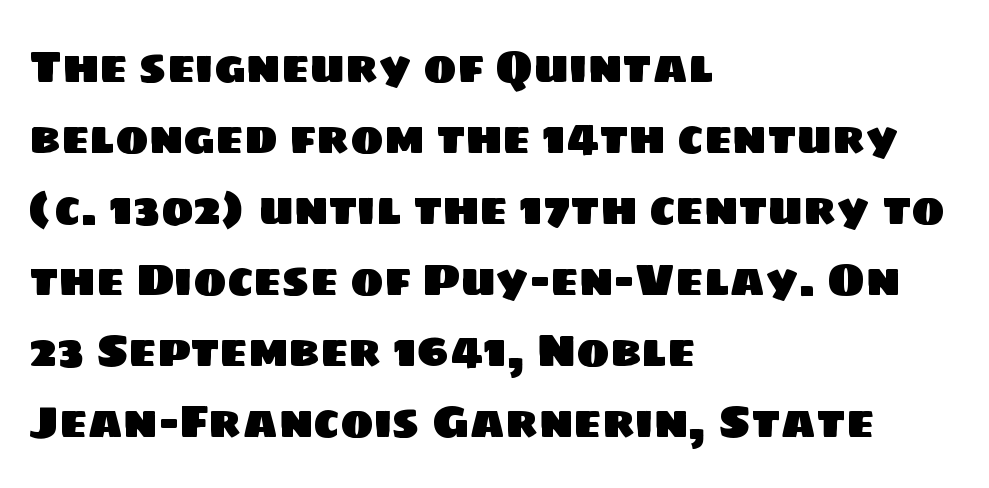
Q: Is the typeface a serif or a sans-serif typeface? A: Sans-serif.
Q: Is the text underlined? A: No.
Q: How is the paragraph aligned? A: Left-aligned.
Q: Is the spacing between letters normal or unusually wide? A: Normal.
Q: Is the spacing between lines tight, normal or loose? A: Normal.
Q: Width (condensed, normal, or wide)? A: Normal.
Q: Stroke contrast? A: Low.
Q: x-height? A: Large.
Q: Monospaced? A: No.
